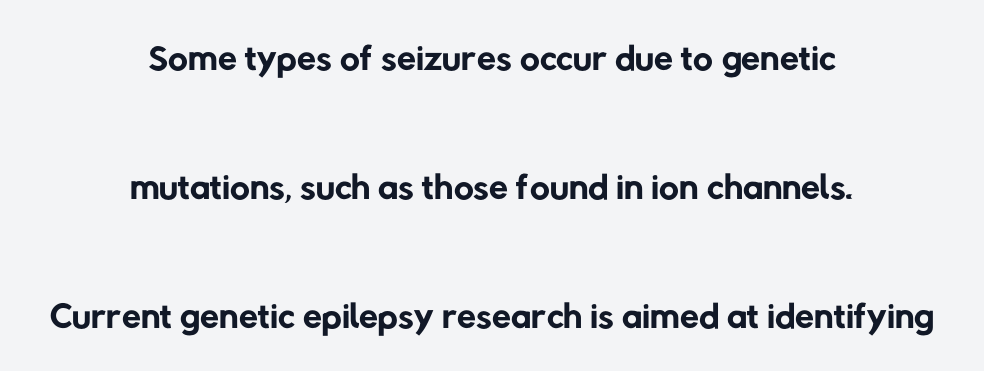
The text was rendered using a sans face with plain stroke endings. Proportional: the letters do not fall into vertical columns. The baseline area is clear. The font sits on the lighter half of the weight spectrum, regular included. The rendering positions every line midway between the sides.
